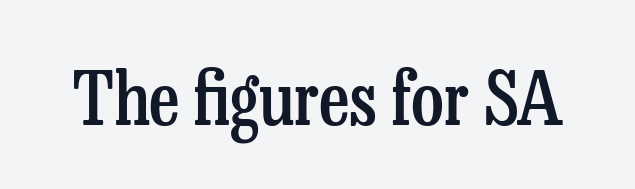
{"serif": "yes", "italic": "no", "bold": "semi", "weight": "semibold", "width": "condensed", "stroke_contrast": "low", "x_height": "medium", "monospaced": "no", "underline": "no", "letter_spacing": "normal", "letter_spacing_em": 0.0, "glyph_px": 74}
